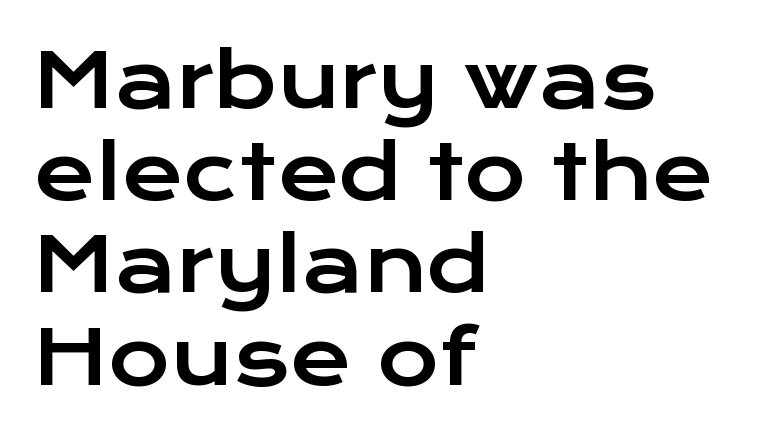
{"serif": "no", "italic": "no", "width": "wide", "stroke_contrast": "low", "x_height": "medium", "monospaced": "no", "underline": "no", "align": "left", "line_spacing_ratio": 1.23, "letter_spacing": "normal", "letter_spacing_em": 0.0, "glyph_px": 75}
